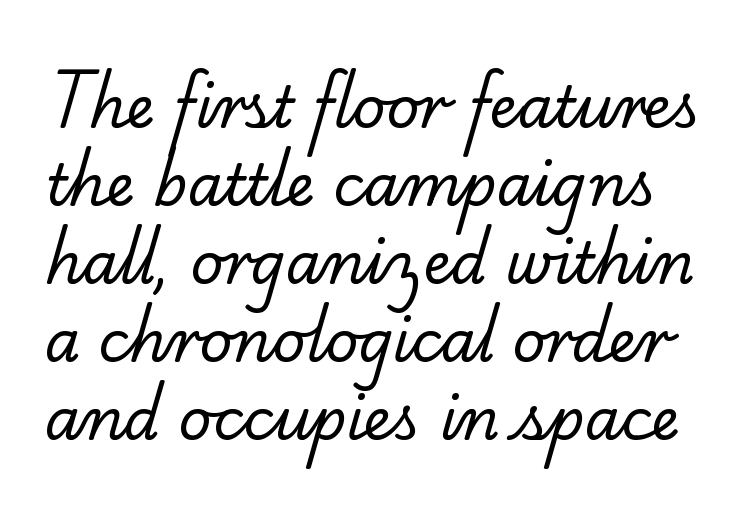
{"bold": "no", "weight": "regular", "width": "normal", "stroke_contrast": "low", "x_height": "small", "monospaced": "no", "underline": "no", "line_spacing": "normal", "line_spacing_ratio": 1.37, "letter_spacing": "normal", "letter_spacing_em": 0.0, "glyph_px": 57}
